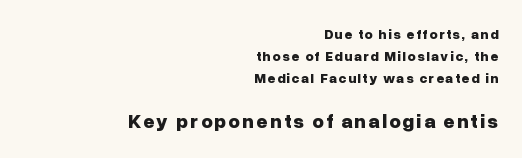
The image shows 20 px bold type, upright; set right-aligned, normal line spacing (1.57x), not underlined; the second (bottom) block is 1.43x larger.
